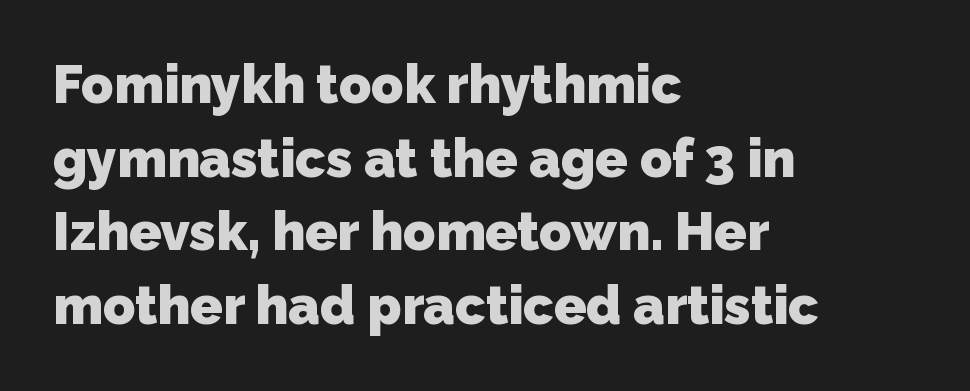
The image shows 53 px heavy sans-serif type; set left-aligned, normal line spacing (1.39x), normal letter spacing, not underlined; low stroke contrast and a medium x-height.
